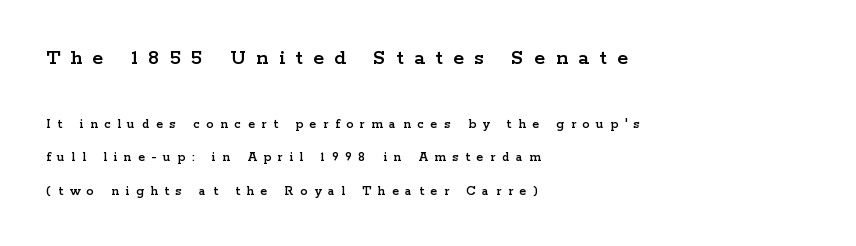
No word sits above an underline. Typesetter's note — upper block bumped up in size, lower block left smaller. Horizontal alignment here is leftward, the default for most running prose. Short note: letters widely spaced. How would I describe the line gaps? Wide and relaxed.
